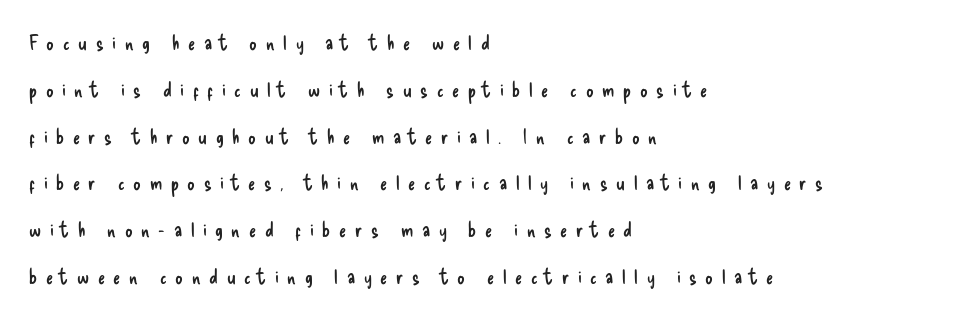
Is the letter spacing exaggerated? Yes — the characters are pushed far apart. The font sits on the lighter half of the weight spectrum, regular included. Leading is clearly above the norm, producing a sparse column. Just letters on the line, the space beneath them empty. Posture: straight, roman, zero tilt.
